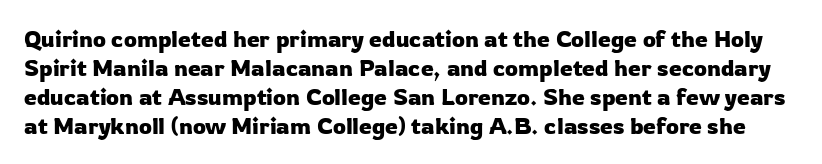
Q: Is the text italic (slanted)? A: No, it is upright.
Q: Is the text underlined? A: No.
Q: Is the spacing between letters normal or unusually wide? A: Normal.
Q: Is the spacing between lines tight, normal or loose? A: Normal.
